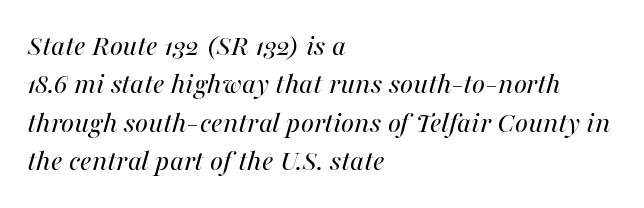
{"italic": "yes", "lean": "right", "slant_degrees": 16, "bold": "no", "weight": "regular", "width": "normal", "stroke_contrast": "medium", "x_height": "medium", "monospaced": "no", "underline": "no", "align": "left", "line_spacing_ratio": 1.24, "letter_spacing": "normal", "letter_spacing_em": 0.0, "glyph_px": 31}
